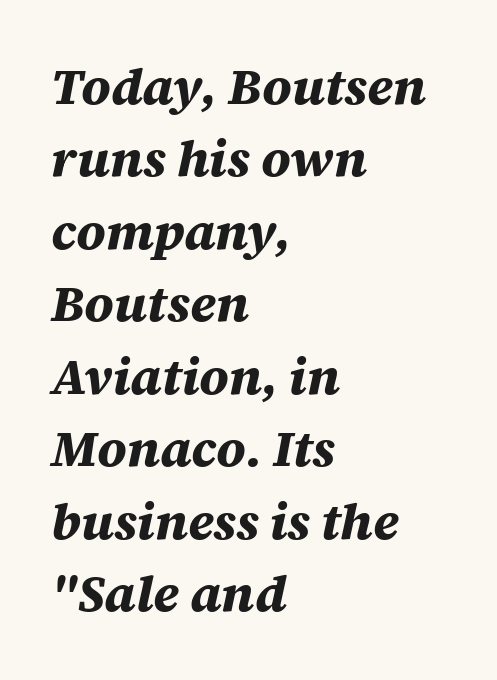
{"italic": "yes", "lean": "right", "slant_degrees": 12, "bold": "yes", "weight": "bold", "width": "normal", "stroke_contrast": "medium", "x_height": "large", "monospaced": "no", "underline": "no", "align": "left", "line_spacing": "normal", "line_spacing_ratio": 1.42, "letter_spacing": "normal", "letter_spacing_em": 0.0, "glyph_px": 51}
